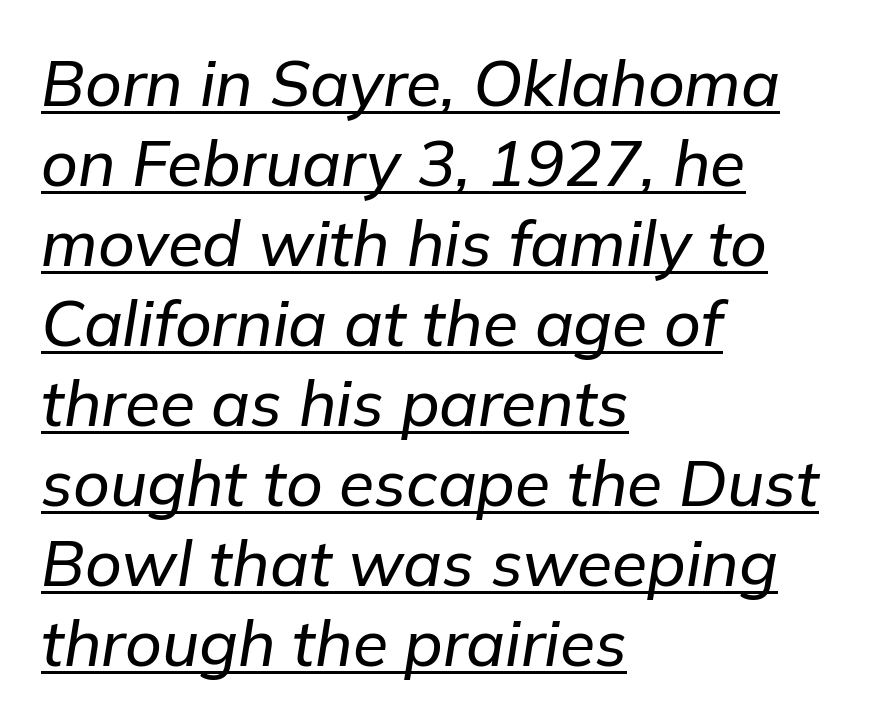
The image shows 64 px text type, italic (leaning right); set left-aligned, normal line spacing (1.25x), normal letter spacing, underlined; low stroke contrast and a medium x-height.
